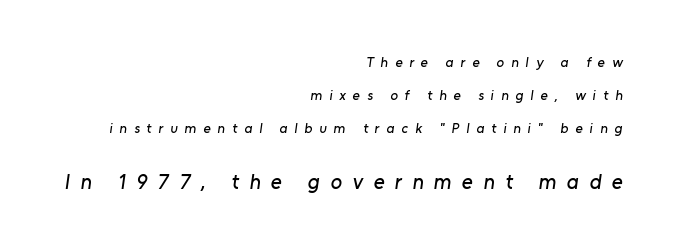
{"underline": "no", "align": "right", "line_spacing": "loose", "line_spacing_ratio": 2.37, "letter_spacing": "wide", "letter_spacing_em": 0.5, "larger_block": "second", "size_ratio": 1.5, "glyph_px": 21}
